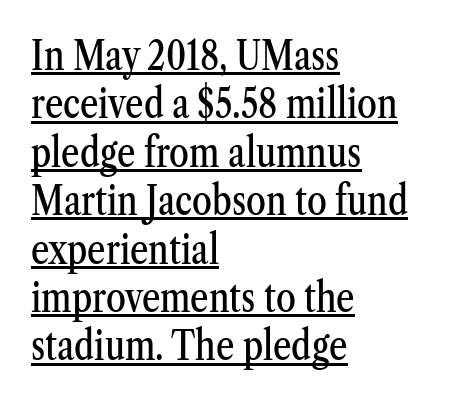
The image shows 40 px condensed serif type, upright; set left-aligned, line spacing 1.21x, normal letter spacing, underlined; medium stroke contrast and a medium x-height.
